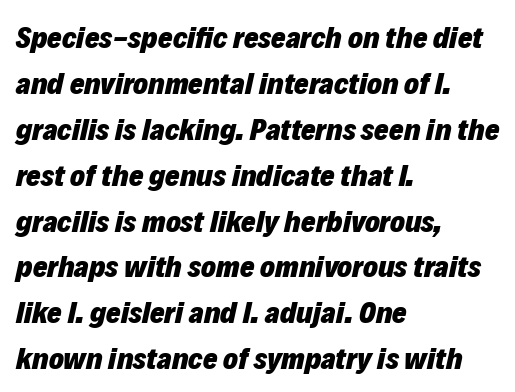
A normal amount of white space separates one row of letters from the next. The passage shown is emphatically bold. Has an underline been added? It has not. The horizontal fit of the characters is conventional and even. These lines were composed using italics. These lines are rendered in a variable-pitch font.
